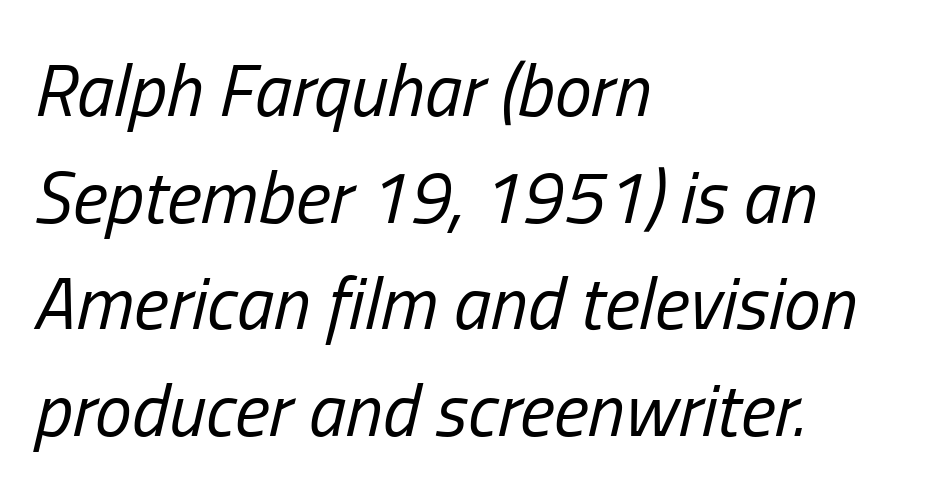
Q: Is the text bold? A: No.
Q: Is the text italic (slanted)? A: Yes, it leans right by about 13 degrees.
Q: Is the text underlined? A: No.
Q: How is the paragraph aligned? A: Left-aligned.
Q: Is the spacing between letters normal or unusually wide? A: Normal.
Q: Is the spacing between lines tight, normal or loose? A: Normal.
Q: Width (condensed, normal, or wide)? A: Condensed.
Q: Stroke contrast? A: Low.
Q: x-height? A: Medium.
Q: Monospaced? A: No.
